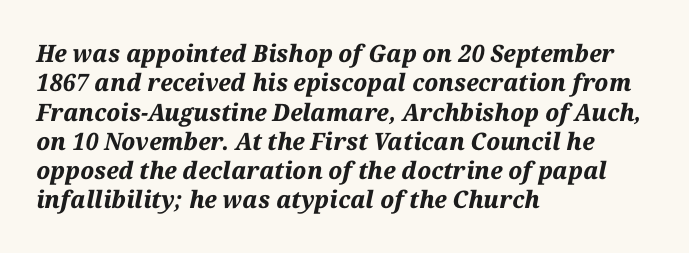
The image shows 24 px bold type, italic (leaning right); set left-aligned, line spacing 1.22x, normal letter spacing, not underlined.
